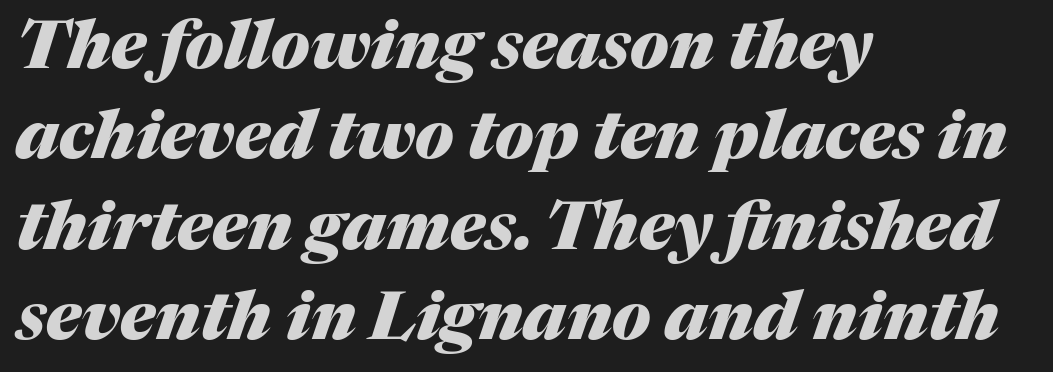
The image shows 67 px heavy type, italic (leaning right); set left-aligned, normal line spacing (1.35x), normal letter spacing, not underlined; medium stroke contrast and a medium x-height.
